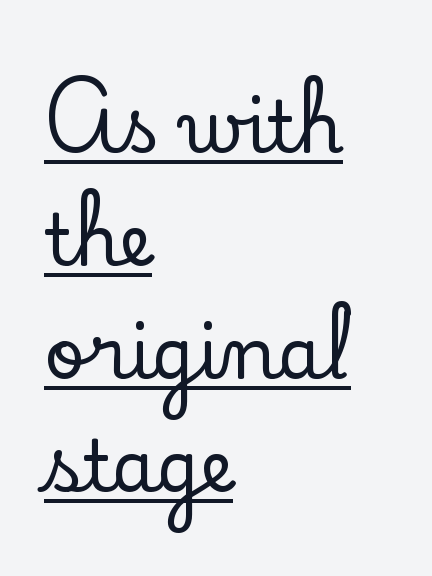
Does the copy run flush right? No — it runs flush left. The text was rendered using a seriffed face with decorative stroke endings. This is roman type, the default non-slanted kind. No extra tracking has been applied to these lines. Descenders here cross a horizontal rule under the line.
